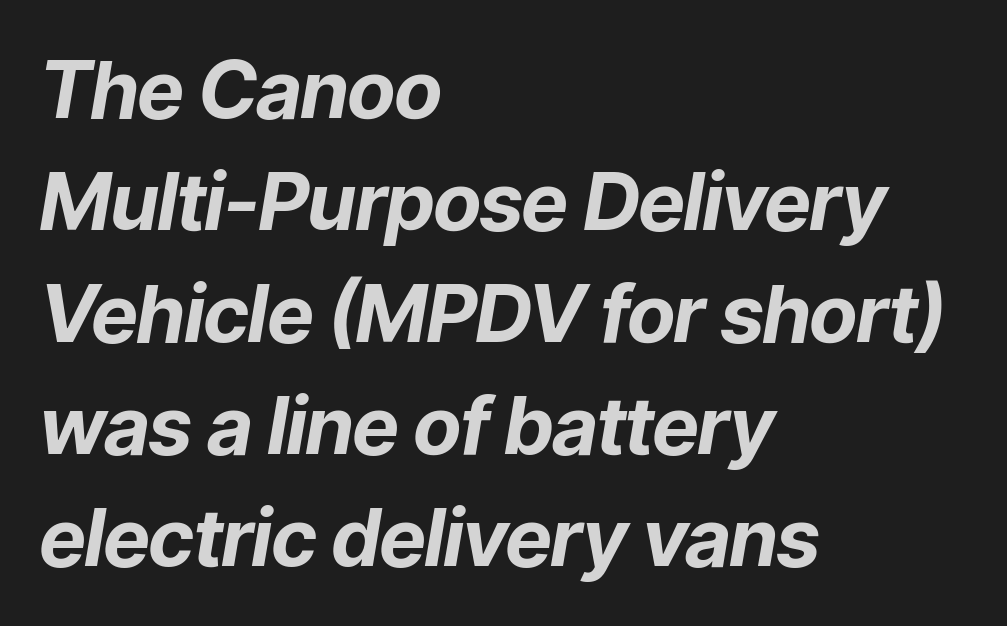
Q: Is the text bold? A: Yes.
Q: Is the text italic (slanted)? A: Yes, it leans right by about 9 degrees.
Q: Is the text underlined? A: No.
Q: How is the paragraph aligned? A: Left-aligned.
Q: Is the spacing between letters normal or unusually wide? A: Normal.
Q: Is the spacing between lines tight, normal or loose? A: Normal.
Q: Width (condensed, normal, or wide)? A: Normal.
Q: Stroke contrast? A: Low.
Q: x-height? A: Medium.
Q: Monospaced? A: No.
